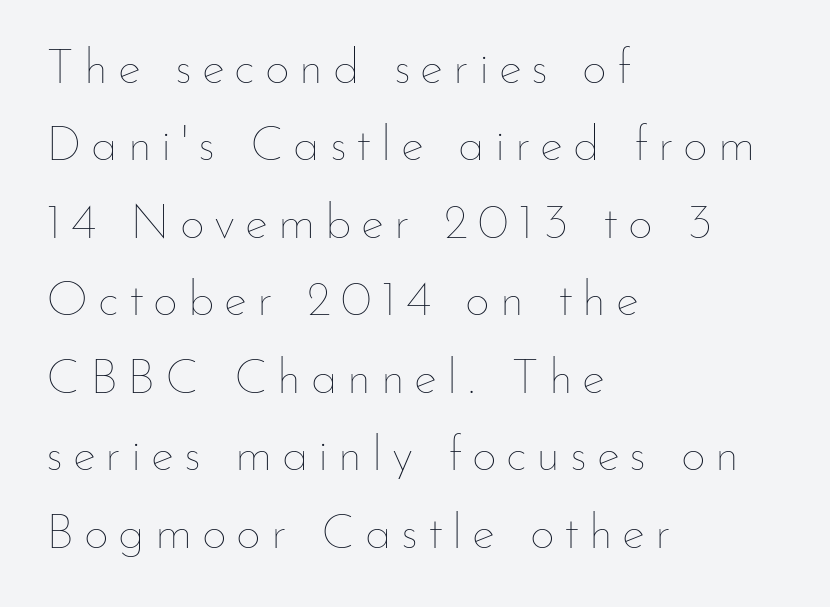
Q: Is the text bold? A: No.
Q: Is the text italic (slanted)? A: No, it is upright.
Q: Is the text underlined? A: No.
Q: How is the paragraph aligned? A: Left-aligned.
Q: Is the spacing between letters normal or unusually wide? A: Unusually wide.
Q: Is the spacing between lines tight, normal or loose? A: Normal.
Q: Width (condensed, normal, or wide)? A: Normal.
Q: Stroke contrast? A: Low.
Q: x-height? A: Small.
Q: Monospaced? A: No.
